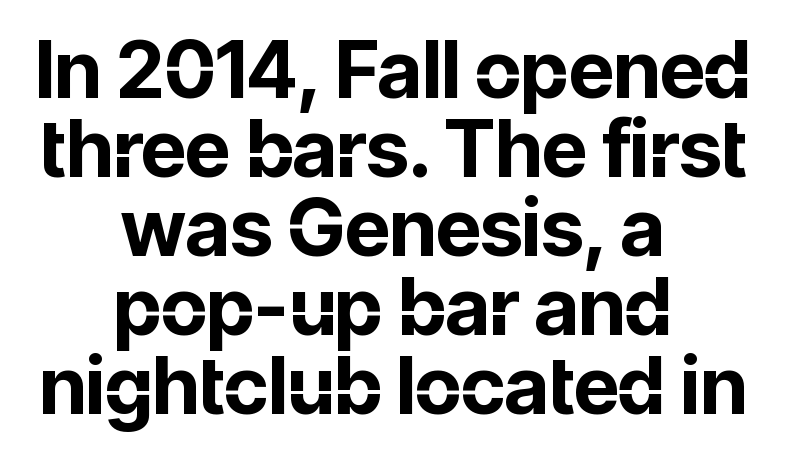
The lines are quadded center. The designer went with a sans here, leaving each stem footless. Heavy-handed strokes throughout: this text is bold. These lines huddle together more closely than default settings would place them. Bare-footed words on every line. Notice how the stems are strictly vertical — no italics here.
